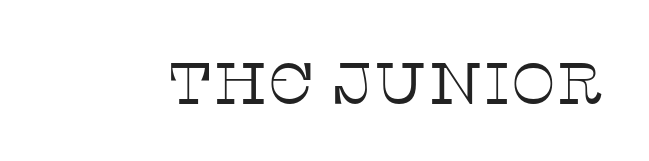
The image shows 59 px thin serif type, upright; set normal letter spacing, not underlined; low stroke contrast and a large x-height.
